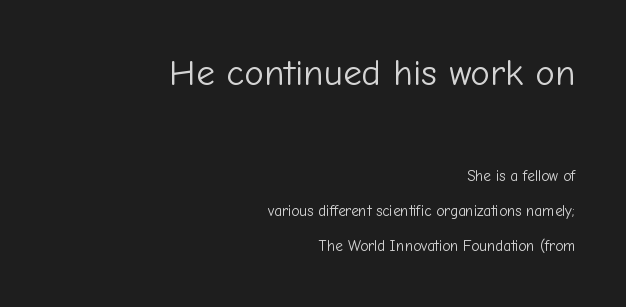
The image shows 37 px light sans-serif type, upright; set right-aligned, loose line spacing (2.34x), normal letter spacing, not underlined; the first (top) block is 2.47x larger; low stroke contrast and a medium x-height.
